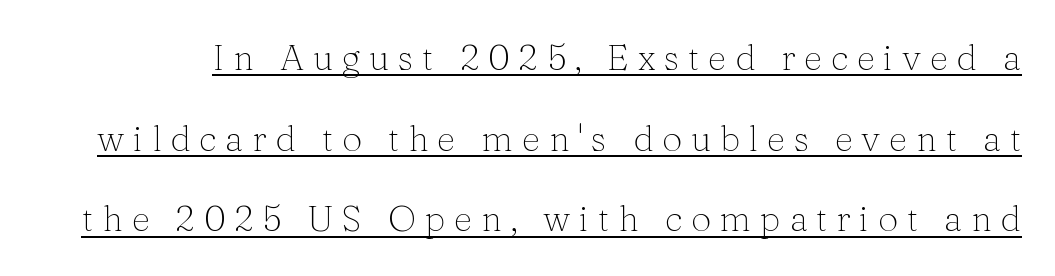
The image shows 36 px light serif type, upright; set loose line spacing (2.24x), unusually wide letter spacing (+0.24 em), underlined; medium stroke contrast and a medium x-height.
